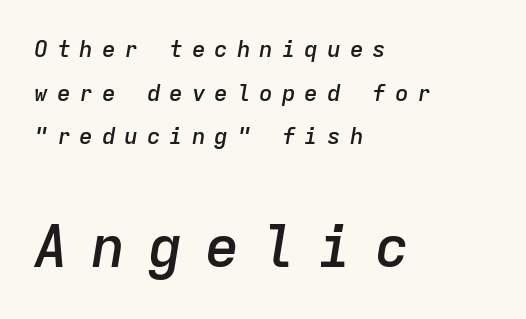
{"italic": "yes", "lean": "right", "slant_degrees": 9, "bold": "semi", "weight": "semibold", "width": "normal", "stroke_contrast": "low", "x_height": "medium", "monospaced": "yes", "underline": "no", "align": "left", "line_spacing": "loose", "line_spacing_ratio": 1.9, "letter_spacing": "wide", "letter_spacing_em": 0.38, "larger_block": "second", "size_ratio": 2.52, "glyph_px": 58}
